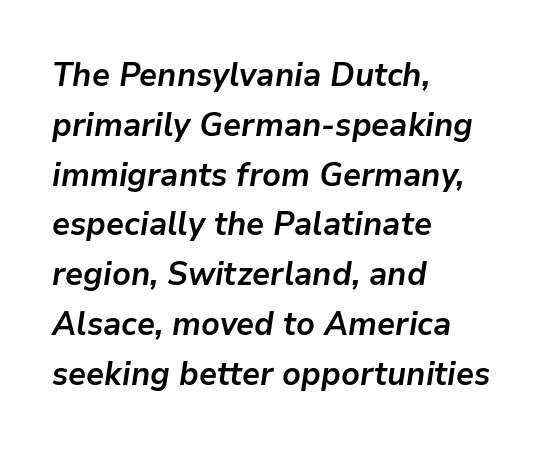
The image shows 33 px semibold type, italic (leaning right); set left-aligned, normal line spacing (1.51x), normal letter spacing, not underlined; low stroke contrast and a medium x-height.
